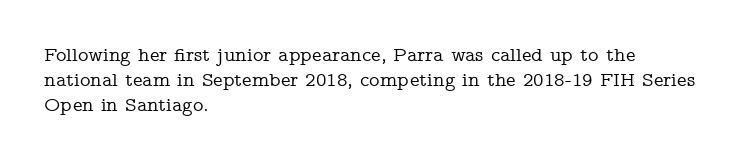
The space between consecutive lines is moderate. The area under the type is left untouched. The letters sit at their default tracking, neither squeezed nor spread. If you drew a line through each stem, it would be perfectly vertical. This rendering uses left alignment, leaving the right contour irregular.
